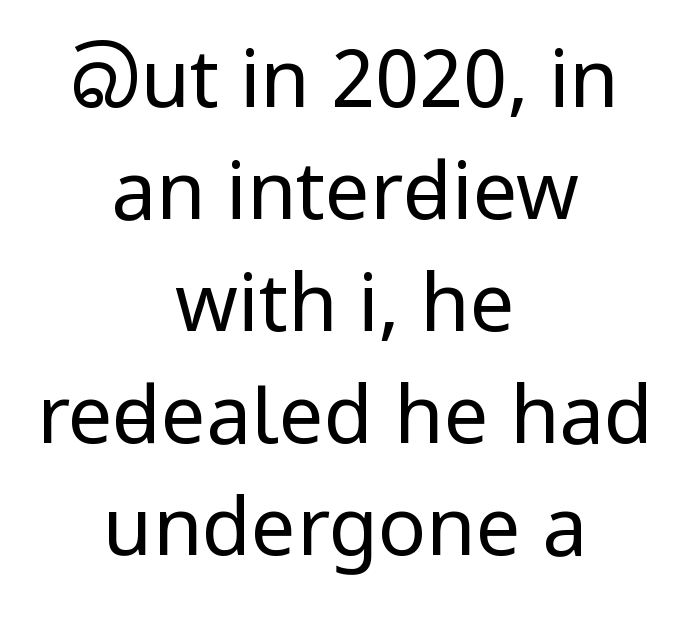
{"serif": "no", "italic": "no", "bold": "no", "weight": "regular", "width": "condensed", "stroke_contrast": "low", "x_height": "large", "monospaced": "no", "underline": "no", "align": "center", "line_spacing": "normal", "line_spacing_ratio": 1.4, "letter_spacing": "normal", "letter_spacing_em": 0.0, "glyph_px": 80}
